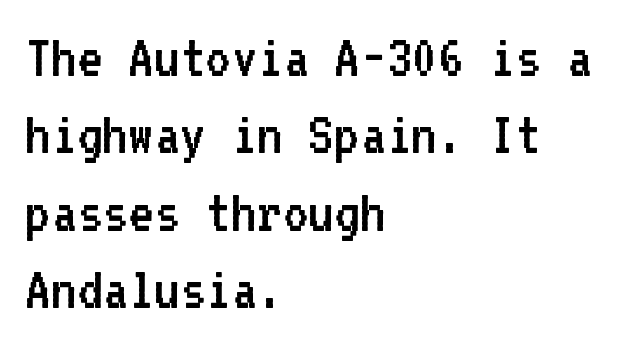
{"serif": "no", "italic": "no", "bold": "no", "weight": "regular", "width": "normal", "stroke_contrast": "low", "x_height": "medium", "monospaced": "yes", "underline": "no", "align": "left", "line_spacing": "normal", "line_spacing_ratio": 1.25, "letter_spacing": "normal", "letter_spacing_em": 0.0, "glyph_px": 62}
